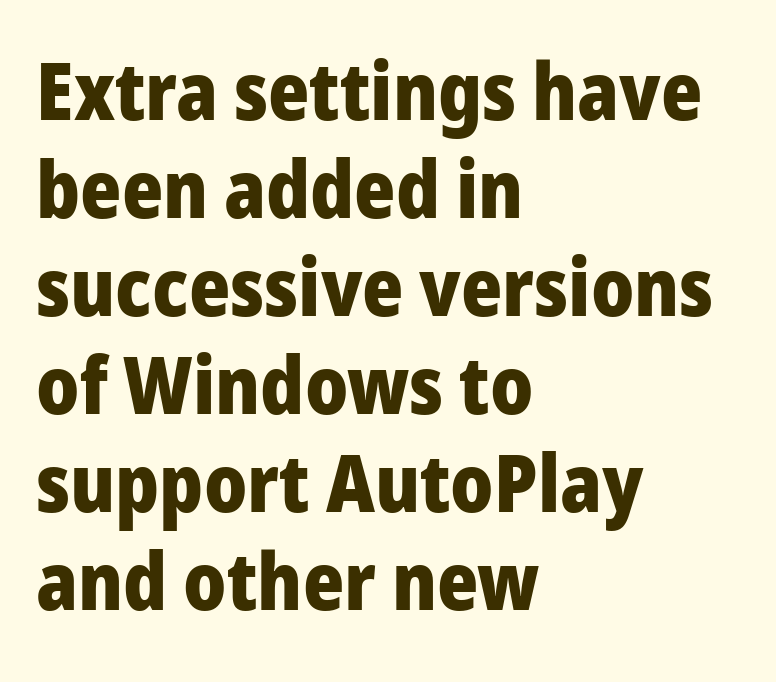
Q: Is the text bold? A: Yes.
Q: Is the text italic (slanted)? A: No, it is upright.
Q: Is the typeface a serif or a sans-serif typeface? A: Sans-serif.
Q: Is the text underlined? A: No.
Q: How is the paragraph aligned? A: Left-aligned.
Q: Is the spacing between letters normal or unusually wide? A: Normal.
Q: Width (condensed, normal, or wide)? A: Normal.
Q: Stroke contrast? A: Low.
Q: x-height? A: Medium.
Q: Monospaced? A: No.
